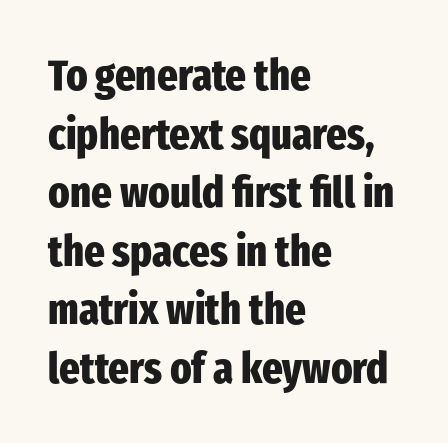
Q: Is the text bold? A: Yes.
Q: Is the text italic (slanted)? A: No, it is upright.
Q: Is the typeface a serif or a sans-serif typeface? A: Sans-serif.
Q: Is the text underlined? A: No.
Q: How is the paragraph aligned? A: Left-aligned.
Q: Is the spacing between letters normal or unusually wide? A: Normal.
Q: Is the spacing between lines tight, normal or loose? A: Normal.
Q: Width (condensed, normal, or wide)? A: Condensed.
Q: Stroke contrast? A: Low.
Q: x-height? A: Medium.
Q: Monospaced? A: No.
